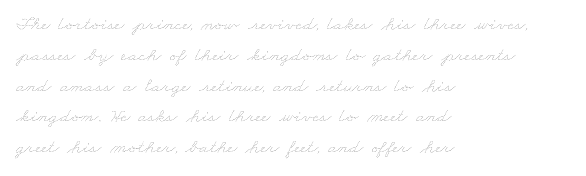
{"bold": "no", "underline": "no", "align": "left", "line_spacing": "normal", "line_spacing_ratio": 1.54, "letter_spacing": "normal", "letter_spacing_em": 0.0, "glyph_px": 20}
